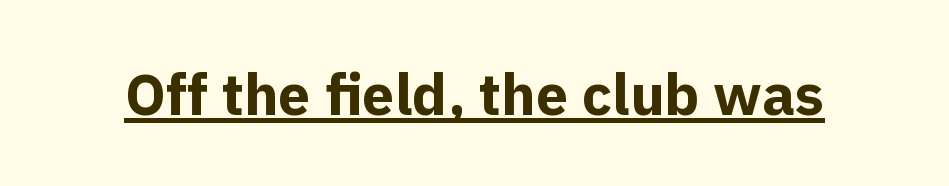
Notice how thick the strokes are: this is what a full bold looks like. Here the designer chose a conventional face with non-uniform glyph widths. You can tell it's not italic because the verticals are truly vertical. The face used here appears with an underline applied.
